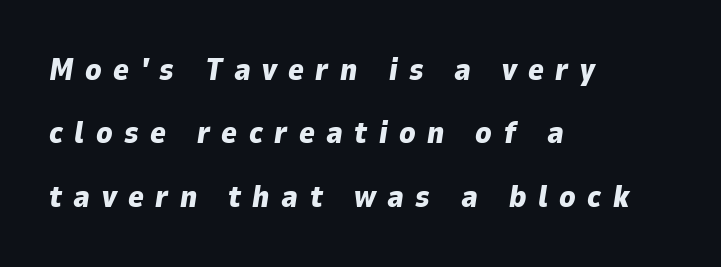
Someone cranked the tracking dial way up on this one. A typesetter would call this proportional, since set widths differ per character. Whoever set this chose breathing room over compactness in the vertical rhythm. Honestly, there is no underline to notice here at all. Slant detected: the letters are inclined. Emphasis by weight is at full strength: bold.
